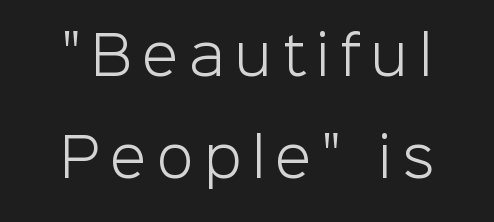
Q: Is the text bold? A: No.
Q: Is the text italic (slanted)? A: No, it is upright.
Q: Is the typeface a serif or a sans-serif typeface? A: Sans-serif.
Q: Is the text underlined? A: No.
Q: Is the spacing between letters normal or unusually wide? A: Unusually wide.
Q: Is the spacing between lines tight, normal or loose? A: Loose.
Q: Width (condensed, normal, or wide)? A: Normal.
Q: Stroke contrast? A: Low.
Q: x-height? A: Medium.
Q: Monospaced? A: No.
